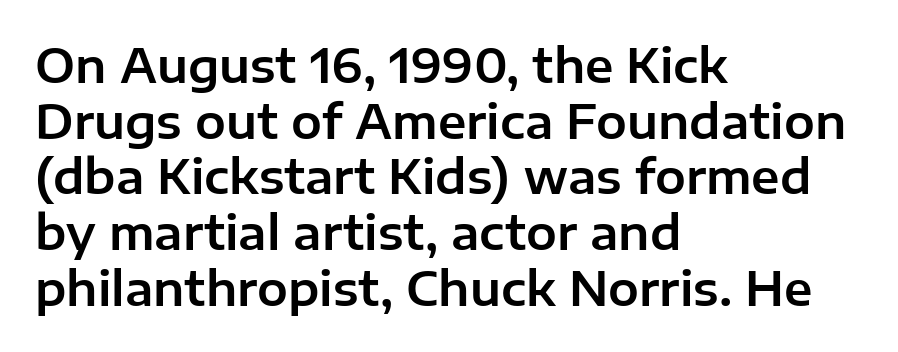
The image shows 46 px sans-serif type, upright; set left-aligned, line spacing 1.21x, normal letter spacing, not underlined; low stroke contrast and a medium x-height.
